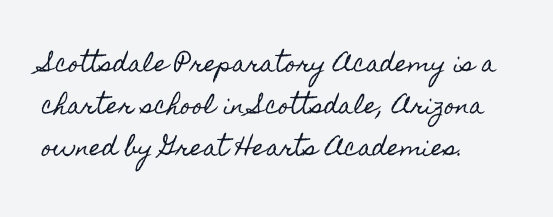
Q: Is the text italic (slanted)? A: Yes.
Q: Is the text underlined? A: No.
Q: How is the paragraph aligned? A: Left-aligned.
Q: Is the spacing between letters normal or unusually wide? A: Normal.
Q: Is the spacing between lines tight, normal or loose? A: Loose.
